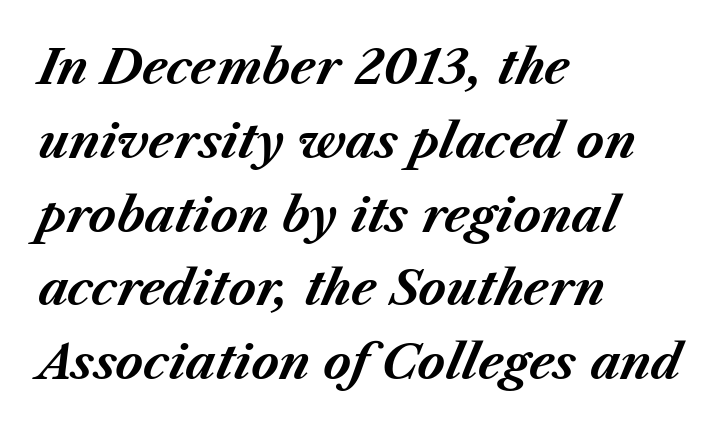
The image shows 47 px bold type, italic (leaning right); set left-aligned, normal line spacing (1.57x), normal letter spacing, not underlined; medium stroke contrast and a medium x-height.
